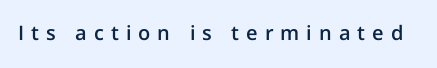
Q: Is the text bold? A: Semi-bold.
Q: Is the text italic (slanted)? A: No, it is upright.
Q: Is the text underlined? A: No.
Q: Is the spacing between letters normal or unusually wide? A: Unusually wide.
